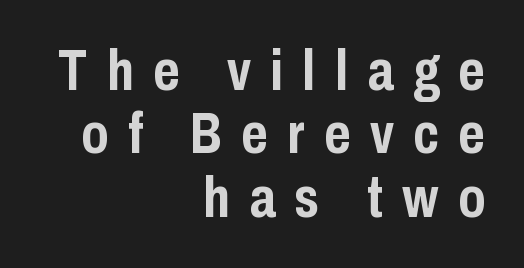
{"serif": "no", "italic": "no", "bold": "yes", "weight": "semibold", "width": "condensed", "stroke_contrast": "low", "x_height": "medium", "monospaced": "no", "underline": "no", "align": "right", "line_spacing": "tight", "line_spacing_ratio": 1.11, "letter_spacing": "wide", "letter_spacing_em": 0.34, "glyph_px": 57}
